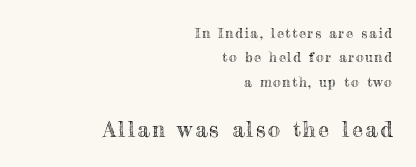
Q: Is the text italic (slanted)? A: No, it is upright.
Q: Is the text underlined? A: No.
Q: How is the paragraph aligned? A: Right-aligned.
Q: Which block of text is set in a larger size, the first (top) or the second (bottom)? A: The second (bottom) one.
